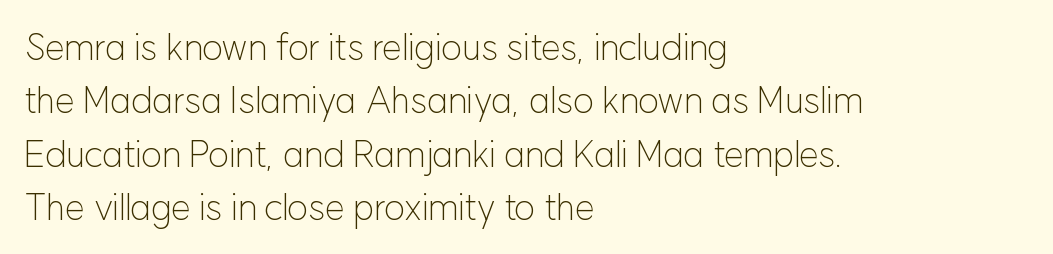
Q: Is the text bold? A: No.
Q: Is the text italic (slanted)? A: No, it is upright.
Q: Is the typeface a serif or a sans-serif typeface? A: Sans-serif.
Q: Is the text underlined? A: No.
Q: How is the paragraph aligned? A: Left-aligned.
Q: Is the spacing between letters normal or unusually wide? A: Normal.
Q: Is the spacing between lines tight, normal or loose? A: Normal.
Q: Width (condensed, normal, or wide)? A: Normal.
Q: Stroke contrast? A: Low.
Q: x-height? A: Medium.
Q: Monospaced? A: No.
